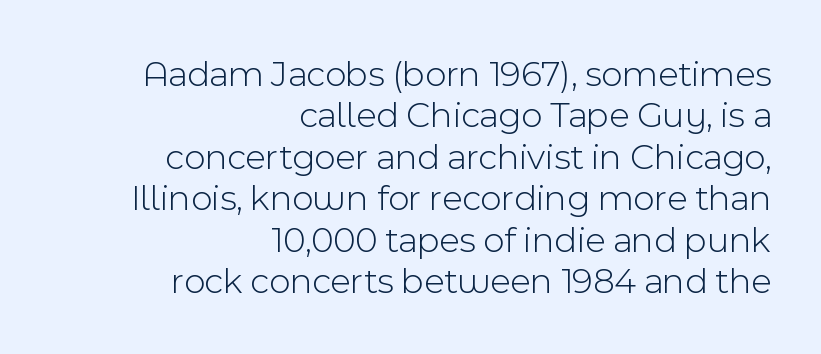
Q: Is the text bold? A: No.
Q: Is the text italic (slanted)? A: No, it is upright.
Q: Is the typeface a serif or a sans-serif typeface? A: Sans-serif.
Q: Is the text underlined? A: No.
Q: How is the paragraph aligned? A: Right-aligned.
Q: Is the spacing between letters normal or unusually wide? A: Normal.
Q: Is the spacing between lines tight, normal or loose? A: Tight.
Q: Width (condensed, normal, or wide)? A: Normal.
Q: x-height? A: Medium.
Q: Monospaced? A: No.
